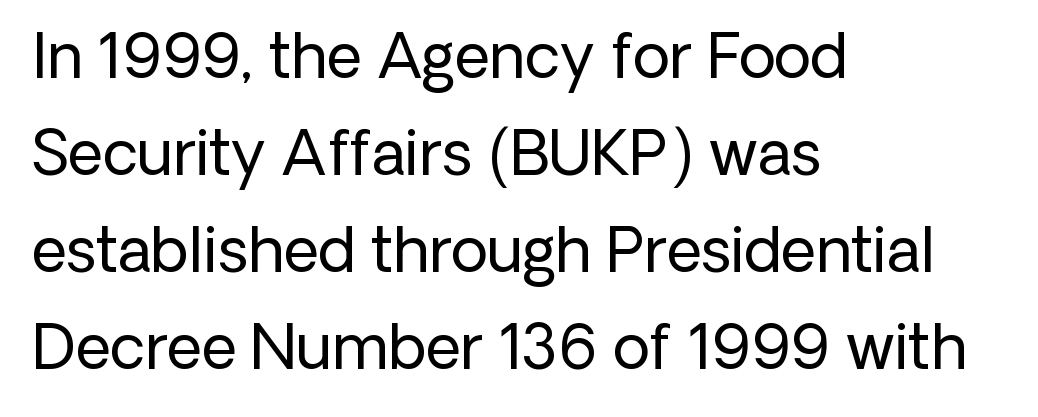
{"serif": "no", "italic": "no", "bold": "no", "weight": "regular", "width": "normal", "stroke_contrast": "low", "x_height": "medium", "monospaced": "no", "underline": "no", "align": "left", "line_spacing": "normal", "line_spacing_ratio": 1.59, "letter_spacing": "normal", "letter_spacing_em": 0.0, "glyph_px": 61}
